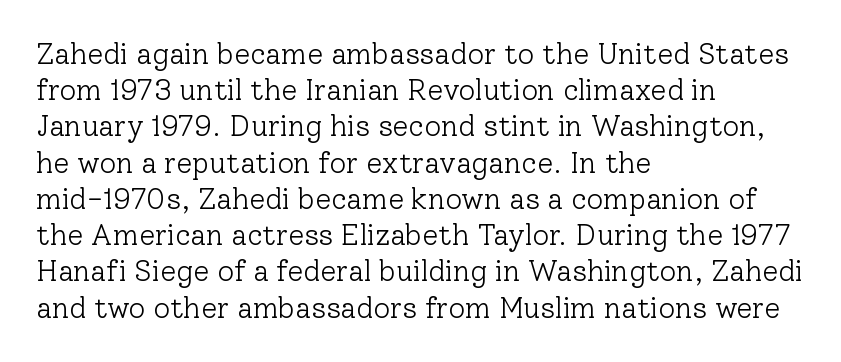
Casual observation: everything's shoved over to the left. Caption: standard tracking, unaltered. Is the type heavy? It reads as light-to-regular instead. The typography opts for an upright posture over an oblique one. The typeface chosen for these lines features serifs. The leading is moderate, giving the passage an even texture.
